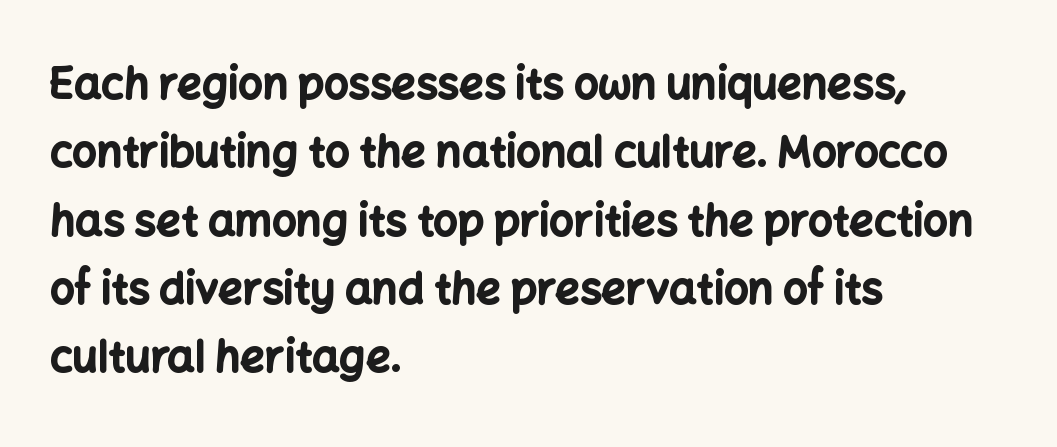
Q: Is the text bold? A: Yes.
Q: Is the text italic (slanted)? A: No, it is upright.
Q: Is the typeface a serif or a sans-serif typeface? A: Sans-serif.
Q: Is the text underlined? A: No.
Q: How is the paragraph aligned? A: Left-aligned.
Q: Is the spacing between letters normal or unusually wide? A: Normal.
Q: Is the spacing between lines tight, normal or loose? A: Normal.
Q: Width (condensed, normal, or wide)? A: Normal.
Q: Stroke contrast? A: Low.
Q: x-height? A: Medium.
Q: Monospaced? A: No.
